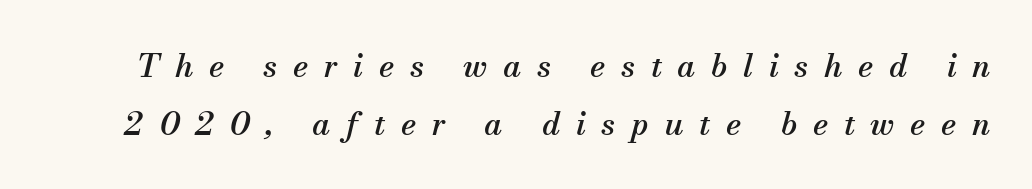
Q: Is the text italic (slanted)? A: Yes, it leans right by about 13 degrees.
Q: Is the typeface a serif or a sans-serif typeface? A: Serif.
Q: Is the text underlined? A: No.
Q: Is the spacing between letters normal or unusually wide? A: Unusually wide.
Q: Width (condensed, normal, or wide)? A: Normal.
Q: Stroke contrast? A: Medium.
Q: x-height? A: Small.
Q: Monospaced? A: No.
